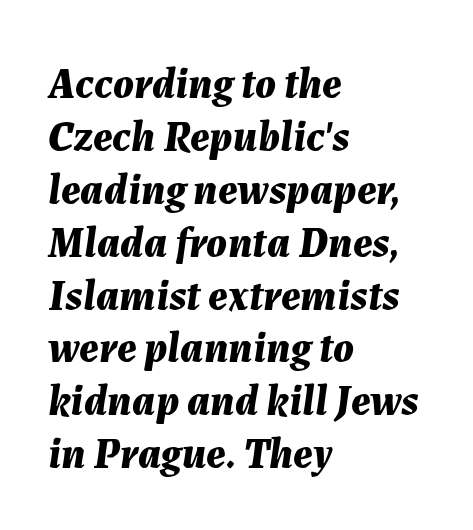
Q: Is the text bold? A: Yes.
Q: Is the text italic (slanted)? A: Yes, it leans right by about 7 degrees.
Q: Is the text underlined? A: No.
Q: How is the paragraph aligned? A: Left-aligned.
Q: Is the spacing between letters normal or unusually wide? A: Normal.
Q: Width (condensed, normal, or wide)? A: Normal.
Q: Stroke contrast? A: Medium.
Q: x-height? A: Medium.
Q: Monospaced? A: No.
